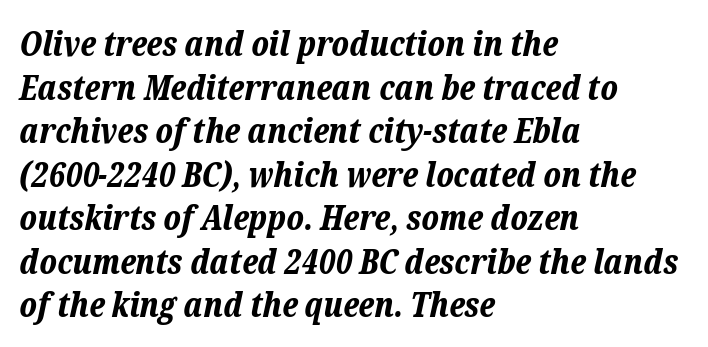
The strokes are fattened all the way to bold. Proportional: the letters do not fall into vertical columns. The designer left line spacing at the default. The foot of each line stays bare and open. This is oblique type, the kind used for emphasis or titles.
